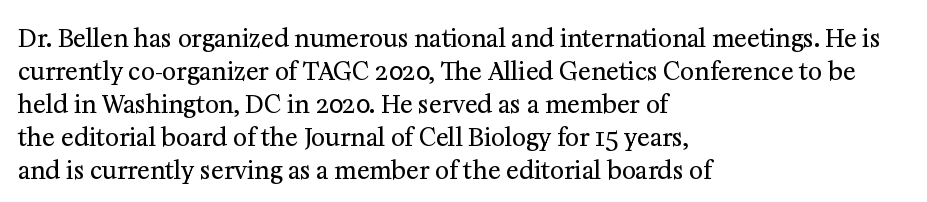
These lines stack with their left ends in a neat column. Letters rest on an invisible, unmarked baseline. The lines sit at an ordinary, default distance from one another. The type sits square on the baseline with zero lean. No letter is thick-stroked: the sample isn't bold. Default kerning and tracking; the words read as compact shapes.
